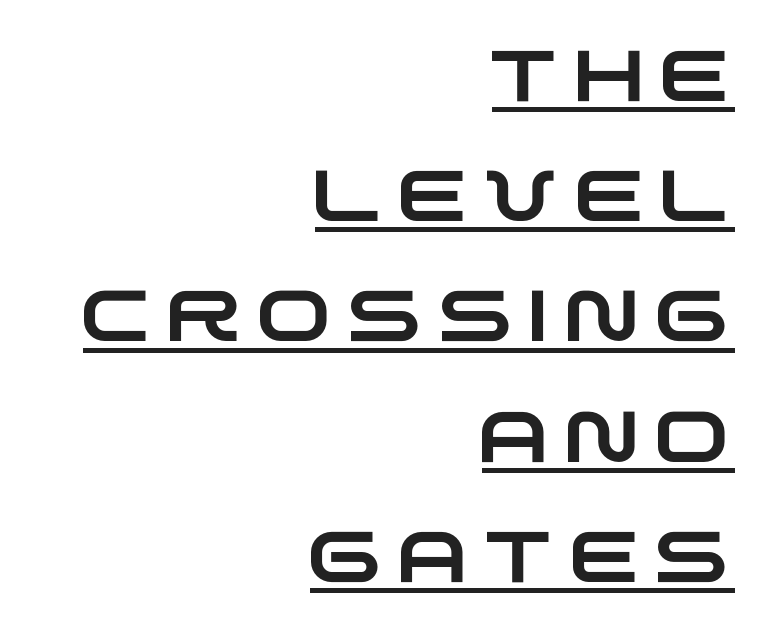
{"serif": "no", "width": "wide", "stroke_contrast": "low", "x_height": "large", "monospaced": "no", "underline": "yes", "align": "right", "line_spacing": "normal", "line_spacing_ratio": 1.67, "letter_spacing": "wide", "letter_spacing_em": 0.21, "glyph_px": 72}
